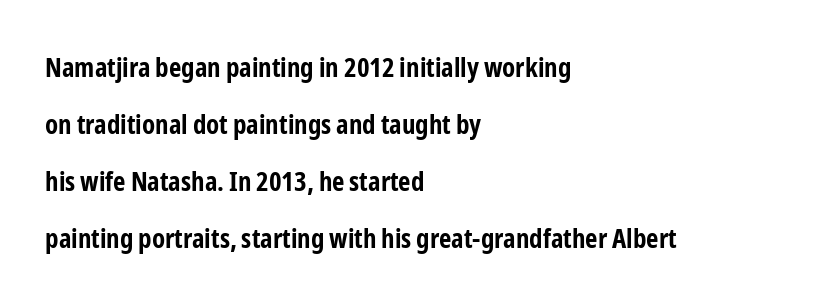
{"italic": "no", "bold": "yes", "underline": "no", "align": "left", "line_spacing": "loose", "line_spacing_ratio": 2.11, "letter_spacing": "normal", "letter_spacing_em": 0.0, "glyph_px": 27}
